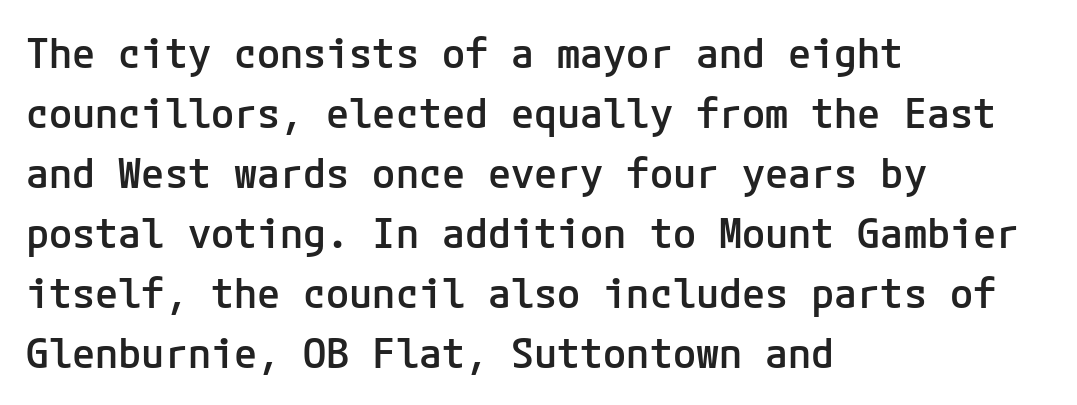
Visually the block forms a straight wall on the left and a jagged coastline on the right. This is sans-serif lettering, the kind often seen on screens and signage. Reading down the column, the eye jumps a familiar distance to each next line. How are the letters spaced? Ordinarily, with no added tracking. The axis of the letterforms is exactly vertical.
